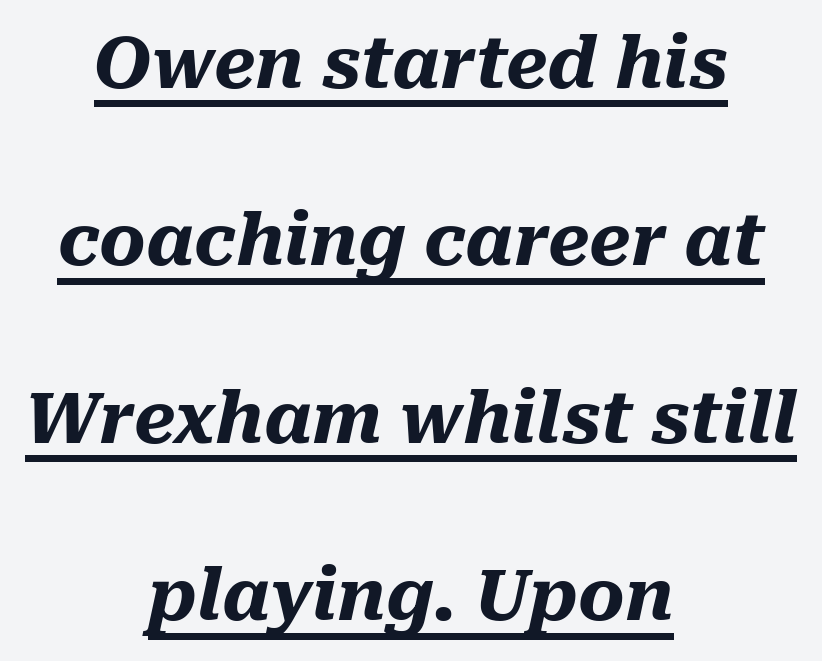
The rendering positions every line midway between the sides. The specimen includes a rule beneath the text block's lines. Airy leading. Is this a fixed-width face? No — the glyphs have proportional, varying widths. An italicized treatment has been applied to the whole sample.
